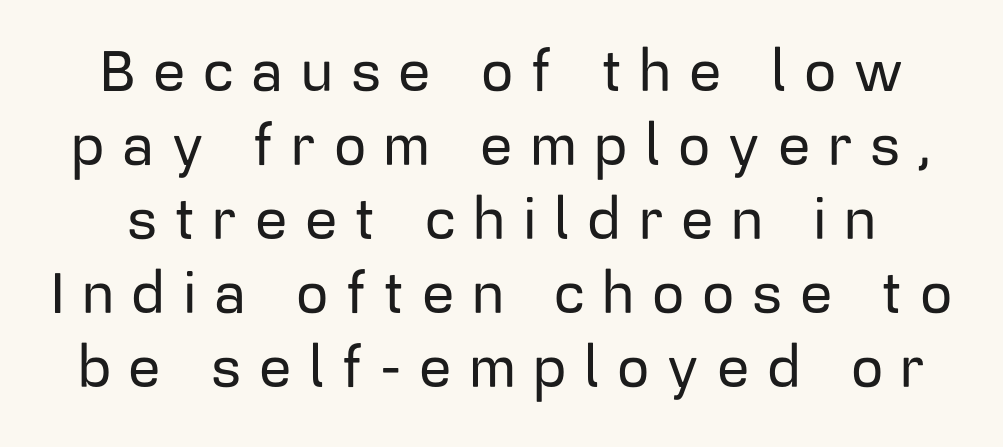
Q: Is the text italic (slanted)? A: No, it is upright.
Q: Is the typeface a serif or a sans-serif typeface? A: Sans-serif.
Q: Is the text underlined? A: No.
Q: Is the spacing between letters normal or unusually wide? A: Unusually wide.
Q: Is the spacing between lines tight, normal or loose? A: Normal.
Q: Width (condensed, normal, or wide)? A: Normal.
Q: Stroke contrast? A: Low.
Q: x-height? A: Medium.
Q: Monospaced? A: No.
